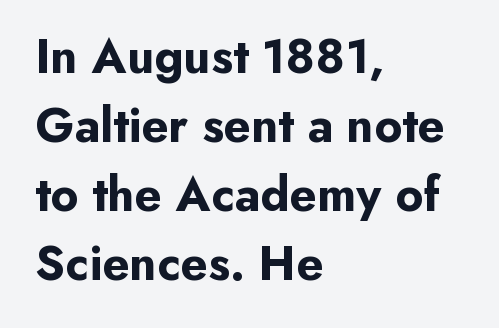
A bare baseline throughout the passage. Honestly, the row spacing looks completely unremarkable. A typesetter would call this proportional, since set widths differ per character. The text block is weighted toward the left margin, trailing off unevenly rightward. Emphasis by weight is at full strength: bold. When letters stand straight like this, we call the style roman or upright.
